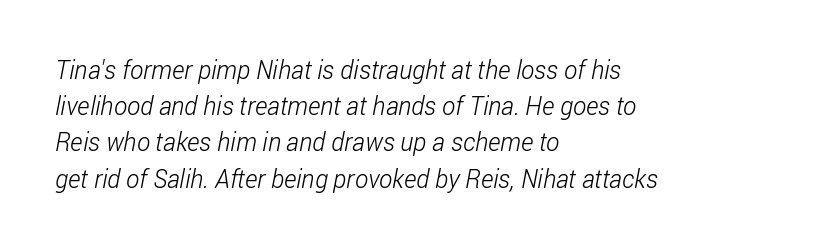
Has an underline been added? It has not. The passage shown has conventional tracking throughout. Heaviness? Minimal to ordinary, like unemphasized prose. Rows of type keep a routine distance in the vertical direction. These lines are set flush left with a ragged right edge.
